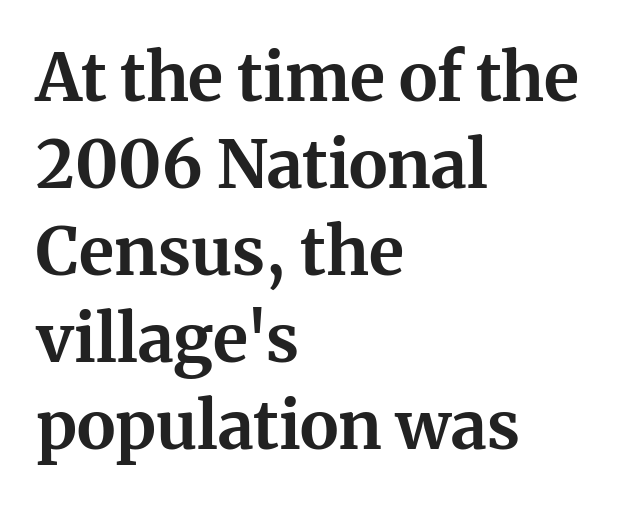
Q: Is the text bold? A: Yes.
Q: Is the text italic (slanted)? A: No, it is upright.
Q: Is the typeface a serif or a sans-serif typeface? A: Serif.
Q: Is the text underlined? A: No.
Q: How is the paragraph aligned? A: Left-aligned.
Q: Is the spacing between letters normal or unusually wide? A: Normal.
Q: Is the spacing between lines tight, normal or loose? A: Normal.
Q: Width (condensed, normal, or wide)? A: Normal.
Q: Stroke contrast? A: Medium.
Q: x-height? A: Medium.
Q: Monospaced? A: No.
